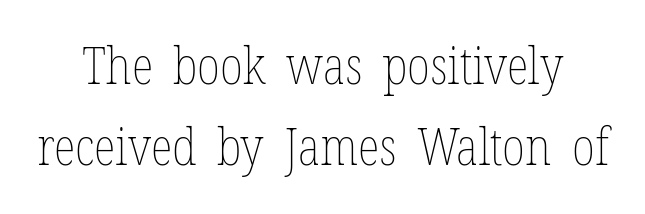
Q: Is the text bold? A: No.
Q: Is the text italic (slanted)? A: No, it is upright.
Q: Is the text underlined? A: No.
Q: Is the spacing between letters normal or unusually wide? A: Normal.
Q: Is the spacing between lines tight, normal or loose? A: Normal.
Q: Width (condensed, normal, or wide)? A: Condensed.
Q: Stroke contrast? A: Low.
Q: x-height? A: Medium.
Q: Monospaced? A: No.
